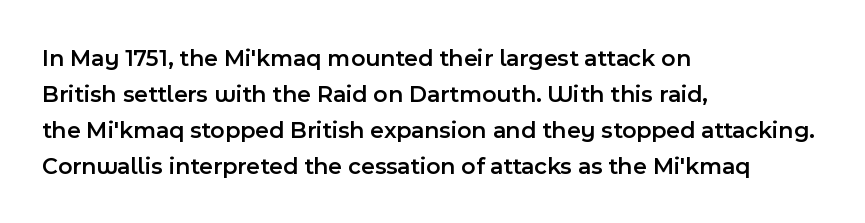
The image shows 24 px text type, upright; set left-aligned, normal line spacing (1.5x), normal letter spacing, not underlined.
